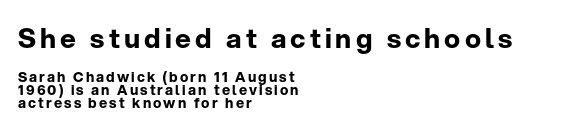
{"italic": "no", "bold": "yes", "underline": "no", "align": "left", "line_spacing": "tight", "line_spacing_ratio": 0.96, "larger_block": "first", "size_ratio": 1.93, "glyph_px": 27}
